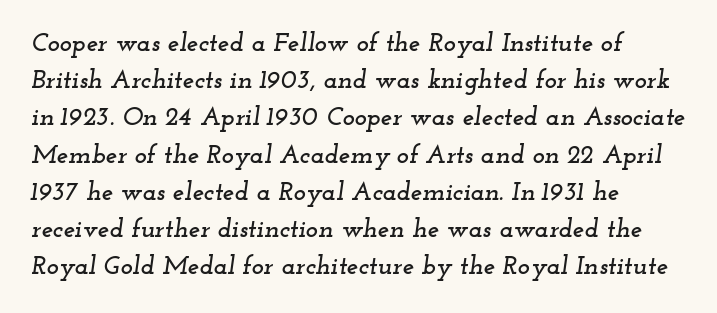
The image shows 26 px text type, italic (leaning right); set left-aligned, normal line spacing (1.43x), normal letter spacing, not underlined.
